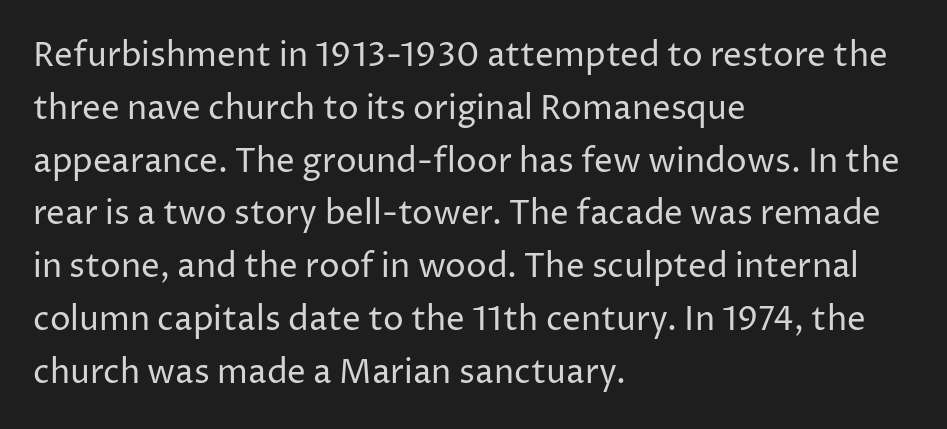
No word sits above an underline. This is sans-serif lettering, the kind often seen on screens and signage. A typesetter would mark this as roman, not italic. Observe the ordinary spacing: letters are neighbours, not strangers. Line beginnings align vertically; line endings do not.
